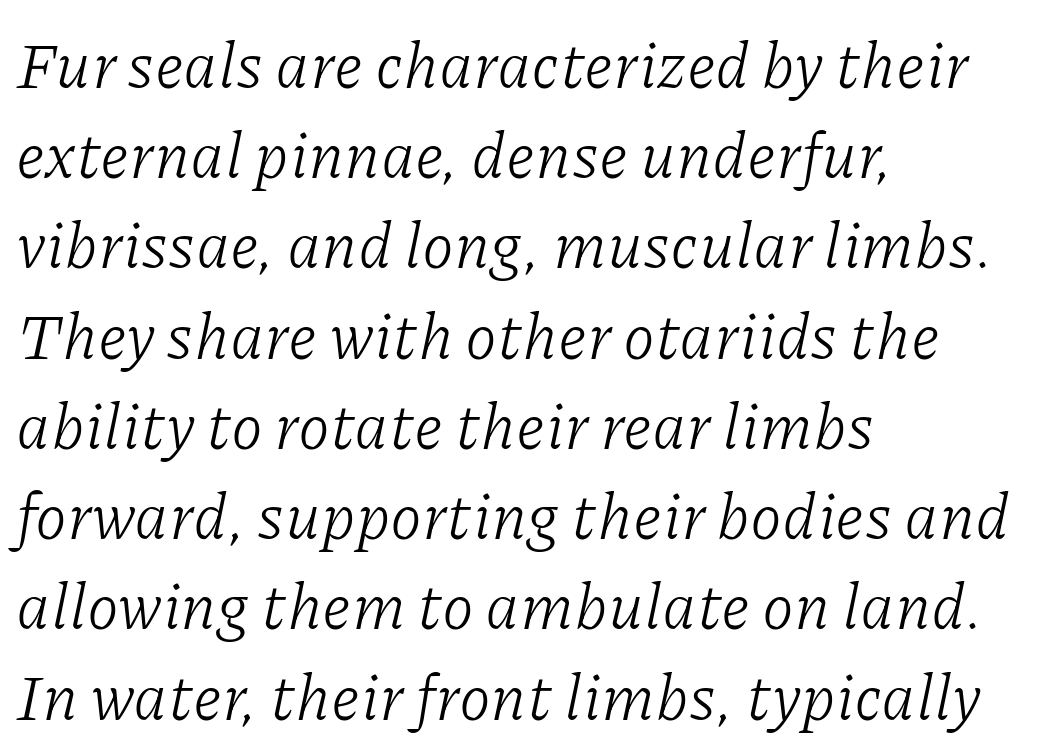
The image shows 64 px light serif type, italic (leaning right); set left-aligned, normal line spacing (1.41x), normal letter spacing, not underlined; low stroke contrast and a medium x-height.
